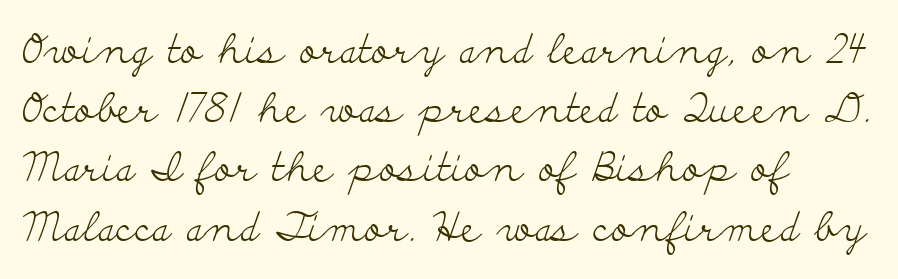
Default kerning and tracking; the words read as compact shapes. Alignment: flush left. Does the leading feel generous? No, just average. Descenders hang freely into open space.
